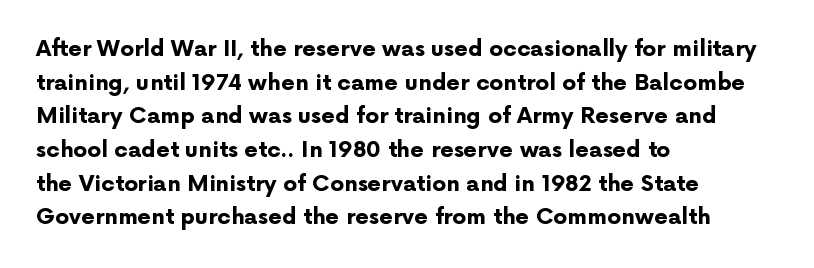
The image shows 22 px bold type, upright; set left-aligned, normal line spacing (1.53x), normal letter spacing, not underlined.
